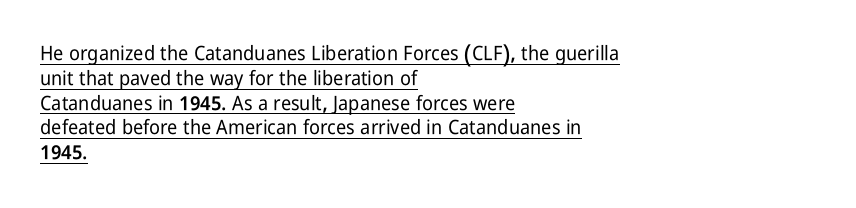
Honestly, the letter spacing is just normal — you wouldn't notice it. Each line starts at the same left margin while the right side varies. Students, observe the line beneath the letters — that is underlining. Rendered with straight, roman letterforms.
